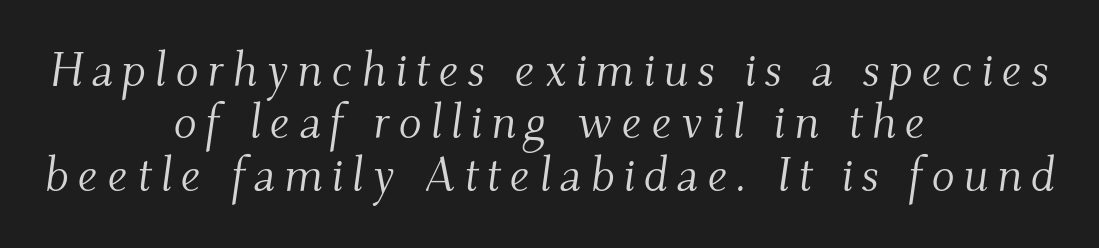
The image shows 48 px light serif type, italic (leaning right); set centered, tight line spacing (1.09x), not underlined; medium stroke contrast and a small x-height.
